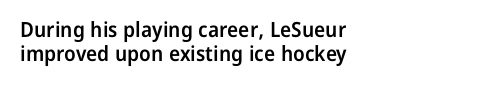
The image shows 21 px text type, upright; set left-aligned, tight line spacing (1.14x), normal letter spacing, not underlined.
